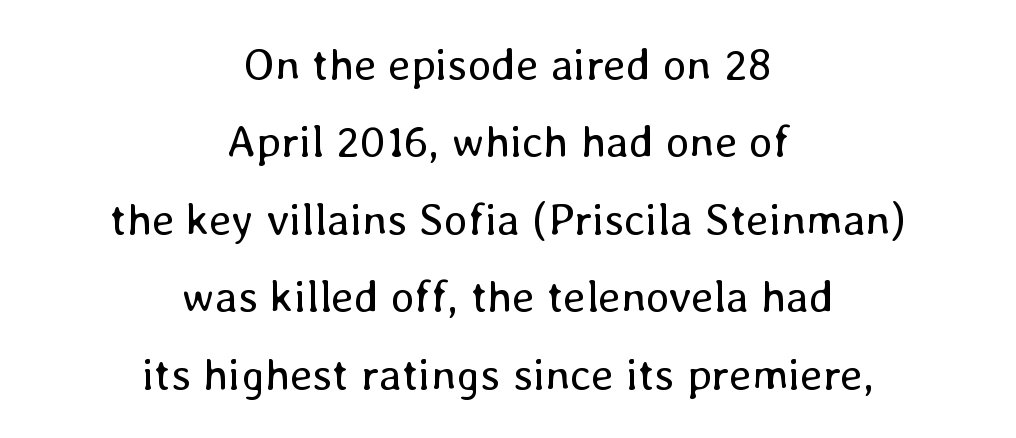
Q: Is the text bold? A: No.
Q: Is the text italic (slanted)? A: No, it is upright.
Q: Is the text underlined? A: No.
Q: How is the paragraph aligned? A: Centered.
Q: Is the spacing between letters normal or unusually wide? A: Normal.
Q: Width (condensed, normal, or wide)? A: Normal.
Q: Stroke contrast? A: Low.
Q: x-height? A: Medium.
Q: Monospaced? A: No.
